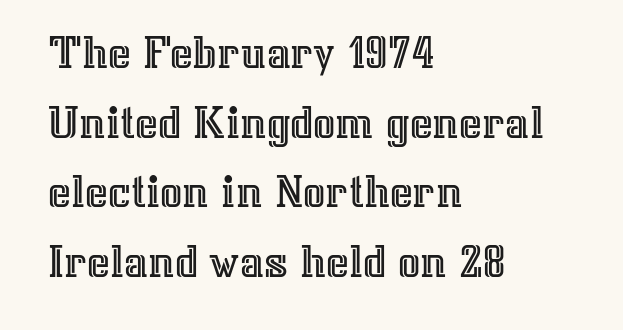
{"italic": "no", "width": "normal", "x_height": "medium", "monospaced": "no", "underline": "no", "align": "left", "line_spacing": "normal", "line_spacing_ratio": 1.42, "letter_spacing": "normal", "letter_spacing_em": 0.0, "glyph_px": 49}
